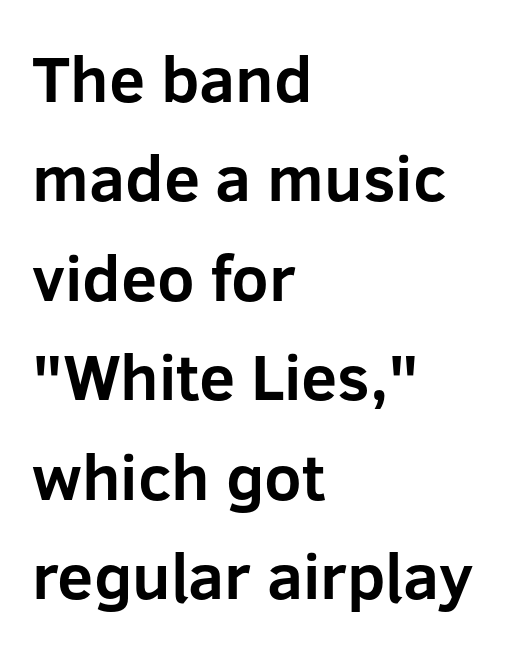
Q: Is the text bold? A: Yes.
Q: Is the text italic (slanted)? A: No, it is upright.
Q: Is the typeface a serif or a sans-serif typeface? A: Sans-serif.
Q: Is the text underlined? A: No.
Q: How is the paragraph aligned? A: Left-aligned.
Q: Is the spacing between letters normal or unusually wide? A: Normal.
Q: Is the spacing between lines tight, normal or loose? A: Normal.
Q: Width (condensed, normal, or wide)? A: Normal.
Q: Stroke contrast? A: Low.
Q: x-height? A: Medium.
Q: Monospaced? A: No.
